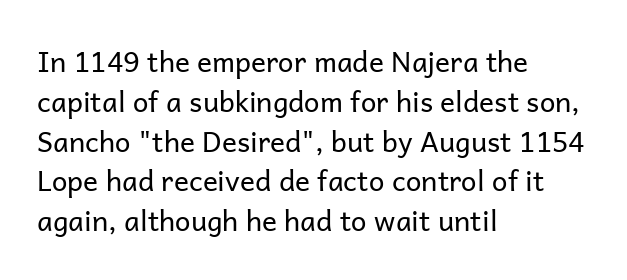
{"serif": "no", "italic": "no", "bold": "no", "weight": "regular", "width": "normal", "stroke_contrast": "low", "x_height": "medium", "monospaced": "no", "underline": "no", "align": "left", "line_spacing": "normal", "line_spacing_ratio": 1.42, "letter_spacing": "normal", "letter_spacing_em": 0.0, "glyph_px": 28}
